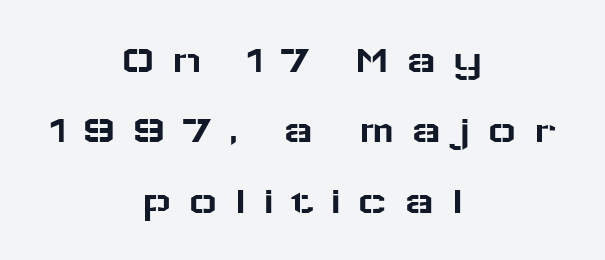
Plain, unruled lines of type. The lettering holds an erect, upright posture throughout. The text was rendered using a sans face with plain stroke endings. The type is letterspaced generously, with wide tracking. The rendering uses natural spacing where letterforms have individual widths.
